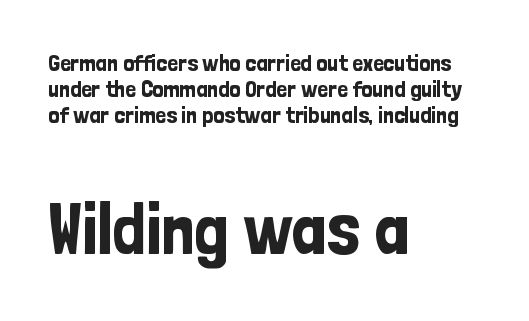
The image shows 73 px condensed sans-serif type, upright; set left-aligned, tight line spacing (1.08x), normal letter spacing, not underlined; the second (bottom) block is 3.04x larger; low stroke contrast and a medium x-height.
